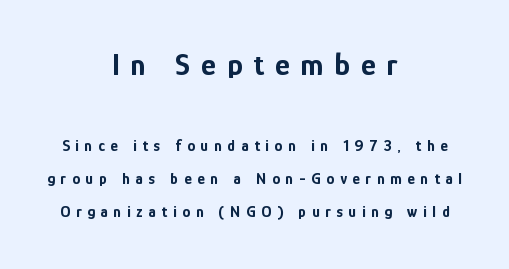
{"serif": "no", "italic": "no", "bold": "yes", "weight": "bold", "width": "condensed", "stroke_contrast": "low", "x_height": "medium", "monospaced": "no", "underline": "no", "align": "center", "line_spacing": "loose", "line_spacing_ratio": 2.07, "letter_spacing": "wide", "letter_spacing_em": 0.36, "larger_block": "first", "size_ratio": 1.94, "glyph_px": 31}
